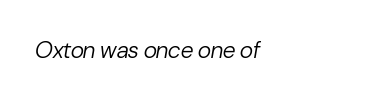
The image shows 23 px text type, italic (leaning right); set left-aligned, normal letter spacing, not underlined.
